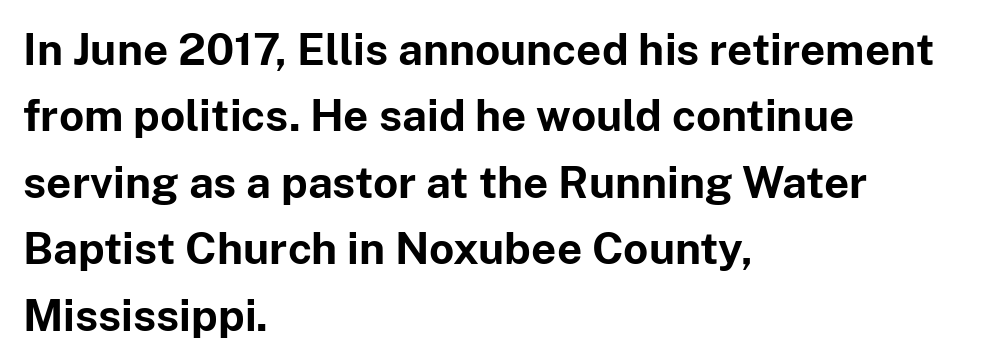
Unlike a traditional serif, this face leaves its strokes unadorned. The line-height multiplier appears to be the usual default. Every letter is thick-stroked: bold, no question. The axis of the letterforms is exactly vertical. The rendering anchors every line to the left-hand side. Characters follow at the spacing the type designer built in.
